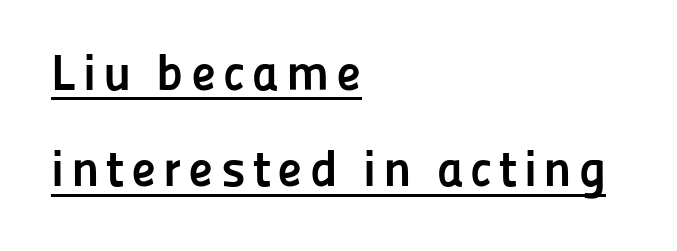
The image shows 51 px semibold sans-serif type, upright; set left-aligned, line spacing 1.89x, underlined; low stroke contrast and a medium x-height.
